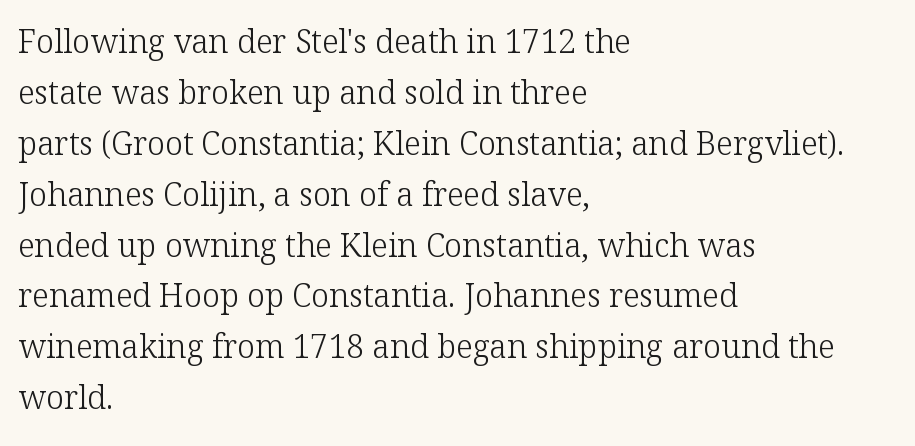
{"serif": "yes", "italic": "no", "bold": "no", "weight": "light", "width": "normal", "stroke_contrast": "low", "x_height": "medium", "monospaced": "no", "underline": "no", "align": "left", "line_spacing": "normal", "line_spacing_ratio": 1.59, "letter_spacing": "normal", "letter_spacing_em": 0.0, "glyph_px": 32}
